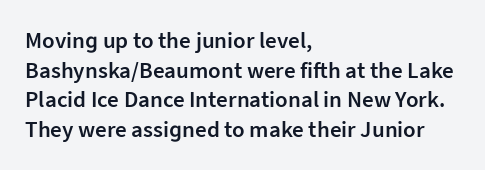
The image shows 23 px text type, upright; set left-aligned, normal line spacing (1.29x), normal letter spacing, not underlined.
